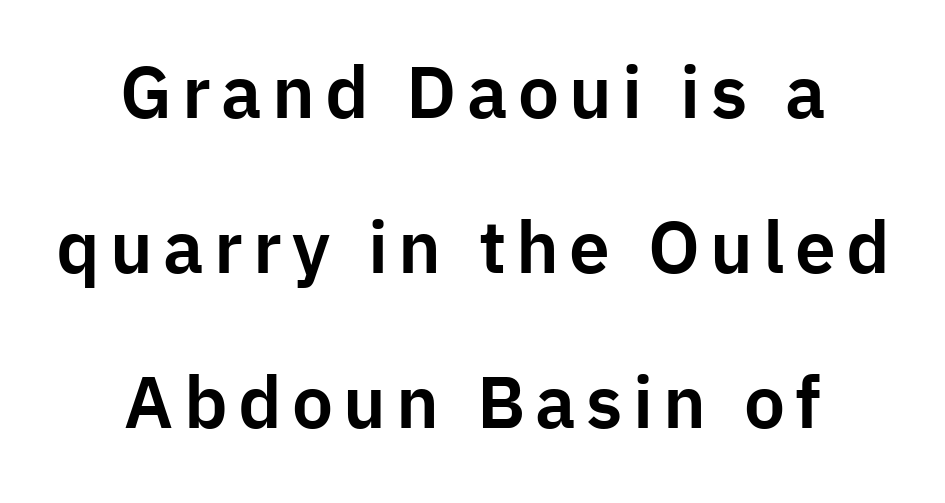
Q: Is the text italic (slanted)? A: No, it is upright.
Q: Is the typeface a serif or a sans-serif typeface? A: Sans-serif.
Q: Is the text underlined? A: No.
Q: How is the paragraph aligned? A: Centered.
Q: Is the spacing between lines tight, normal or loose? A: Loose.
Q: Width (condensed, normal, or wide)? A: Normal.
Q: Stroke contrast? A: Low.
Q: x-height? A: Medium.
Q: Monospaced? A: No.
